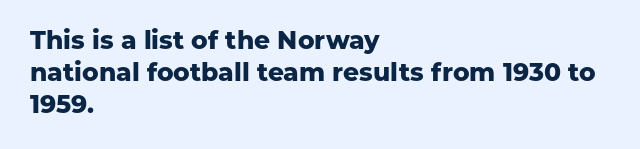
The lines sit at an ordinary, default distance from one another. Italic? Not at all — the glyphs are vertical. This rendering leaves character spacing at its baseline value. A student would call this left alignment; a typographer would say flush left, rag right.
